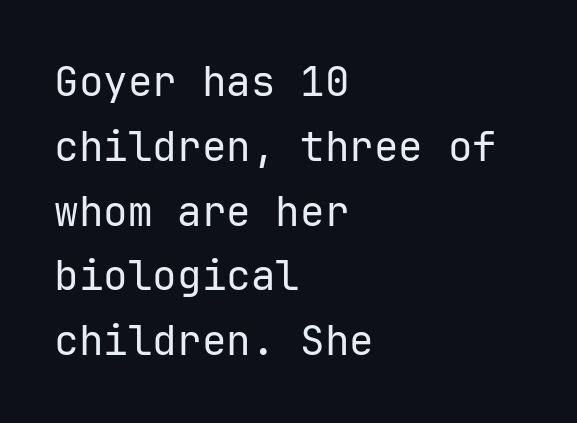
Q: Is the text bold? A: No.
Q: Is the text italic (slanted)? A: No, it is upright.
Q: Is the typeface a serif or a sans-serif typeface? A: Sans-serif.
Q: Is the text underlined? A: No.
Q: How is the paragraph aligned? A: Left-aligned.
Q: Is the spacing between letters normal or unusually wide? A: Normal.
Q: Is the spacing between lines tight, normal or loose? A: Normal.
Q: Width (condensed, normal, or wide)? A: Normal.
Q: Stroke contrast? A: Low.
Q: x-height? A: Medium.
Q: Monospaced? A: Yes.
